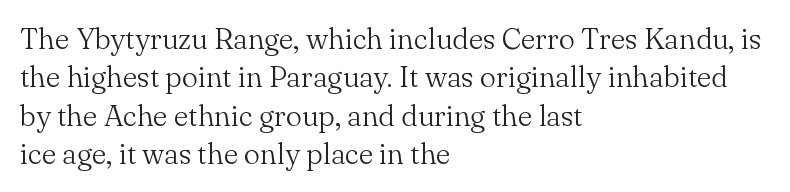
Q: Is the text bold? A: No.
Q: Is the text italic (slanted)? A: No, it is upright.
Q: Is the typeface a serif or a sans-serif typeface? A: Serif.
Q: Is the text underlined? A: No.
Q: How is the paragraph aligned? A: Left-aligned.
Q: Is the spacing between letters normal or unusually wide? A: Normal.
Q: Is the spacing between lines tight, normal or loose? A: Normal.
Q: Width (condensed, normal, or wide)? A: Normal.
Q: Stroke contrast? A: Medium.
Q: x-height? A: Small.
Q: Monospaced? A: No.
